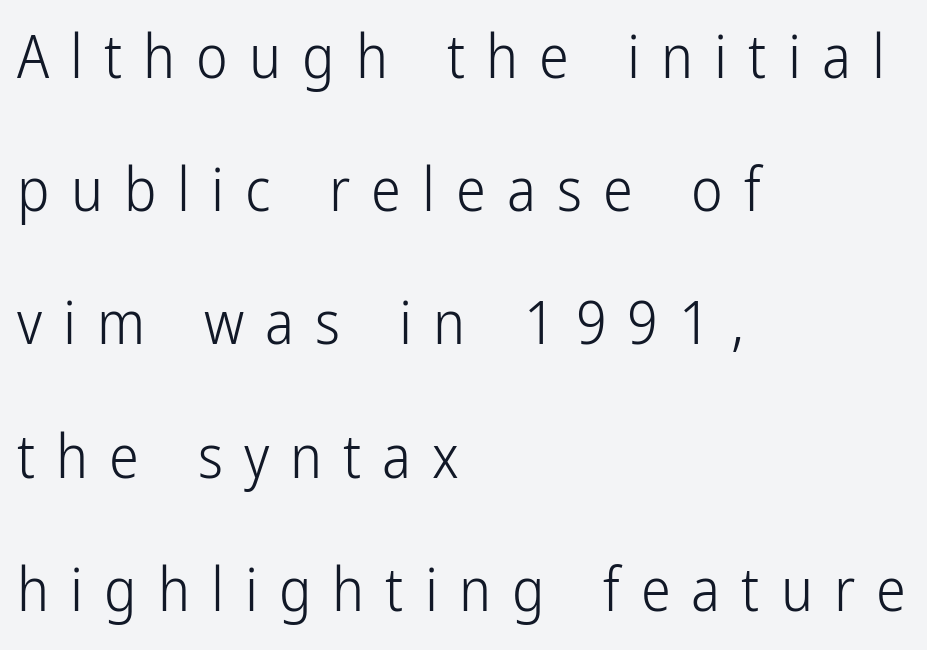
Stem width sits at or under what a default text font uses. Which margin do the lines hug? The left one — the right edge is uneven. Rule under the text: the space is simply empty. Stroke terminals: plain, sans-serif. In terms of letterspacing, this is a distinctly airy, spread setting.
